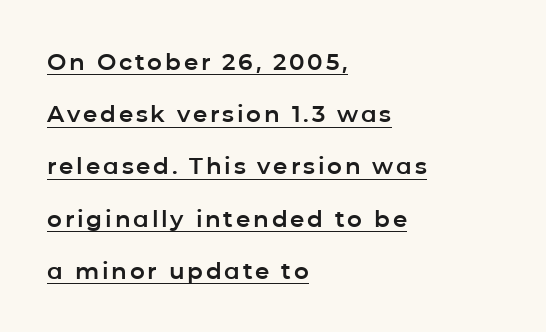
Q: Is the text italic (slanted)? A: No, it is upright.
Q: Is the text underlined? A: Yes.
Q: How is the paragraph aligned? A: Left-aligned.
Q: Is the spacing between lines tight, normal or loose? A: Loose.
